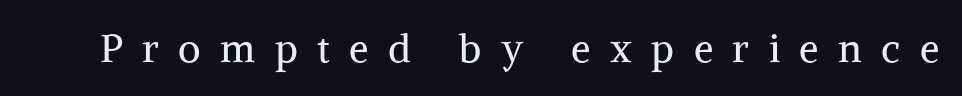
{"serif": "yes", "italic": "no", "bold": "no", "weight": "regular", "width": "normal", "stroke_contrast": "medium", "x_height": "medium", "monospaced": "no", "underline": "no", "letter_spacing": "wide", "letter_spacing_em": 0.5, "glyph_px": 39}
